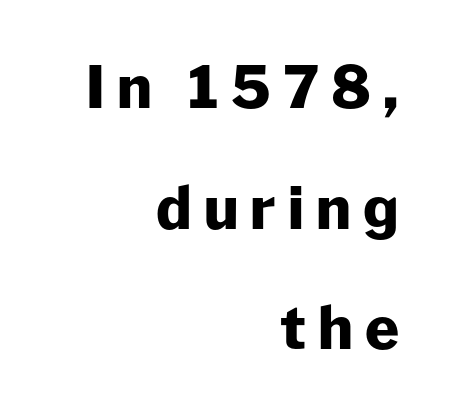
Q: Is the text bold? A: Yes.
Q: Is the text italic (slanted)? A: No, it is upright.
Q: Is the typeface a serif or a sans-serif typeface? A: Sans-serif.
Q: Is the text underlined? A: No.
Q: How is the paragraph aligned? A: Right-aligned.
Q: Is the spacing between letters normal or unusually wide? A: Unusually wide.
Q: Is the spacing between lines tight, normal or loose? A: Loose.
Q: Width (condensed, normal, or wide)? A: Normal.
Q: Stroke contrast? A: Low.
Q: x-height? A: Medium.
Q: Monospaced? A: No.
